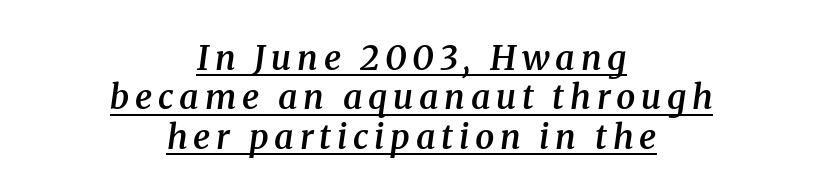
Observe the lean: these are italic letterforms. The text block is weighted toward neither margin, spreading evenly from the middle. These lines are composed in type with serifs. Typographic density is moderately raised because the face is semibold. The typesetter has applied underlining to the passage shown. This sample has the flowing, uneven cadence of proportional lettering.
